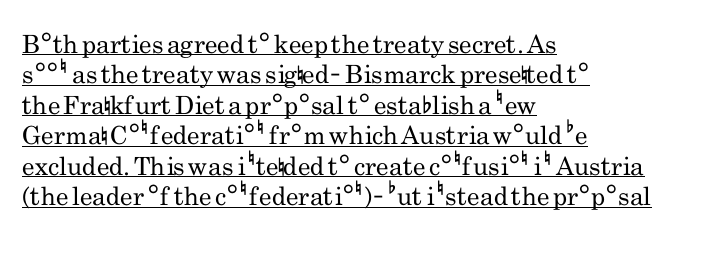
Q: Is the text bold? A: No.
Q: Is the text italic (slanted)? A: No, it is upright.
Q: Is the text underlined? A: Yes.
Q: How is the paragraph aligned? A: Left-aligned.
Q: Is the spacing between letters normal or unusually wide? A: Normal.
